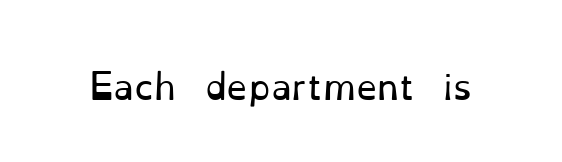
The image shows 34 px regular-weight serif type, upright; set normal letter spacing, not underlined; low stroke contrast and a small x-height.
